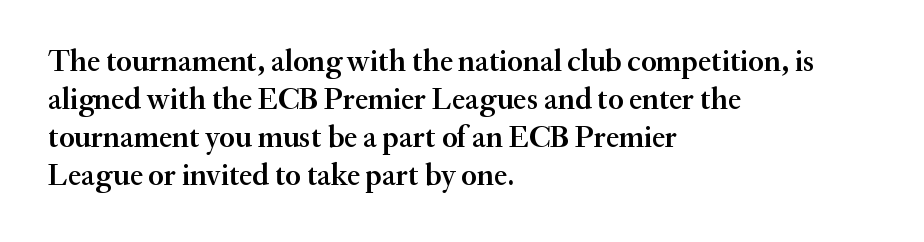
{"serif": "yes", "italic": "no", "bold": "semi", "weight": "semibold", "width": "normal", "stroke_contrast": "medium", "x_height": "small", "monospaced": "no", "underline": "no", "align": "left", "line_spacing": "normal", "line_spacing_ratio": 1.27, "letter_spacing": "normal", "letter_spacing_em": 0.0, "glyph_px": 30}
